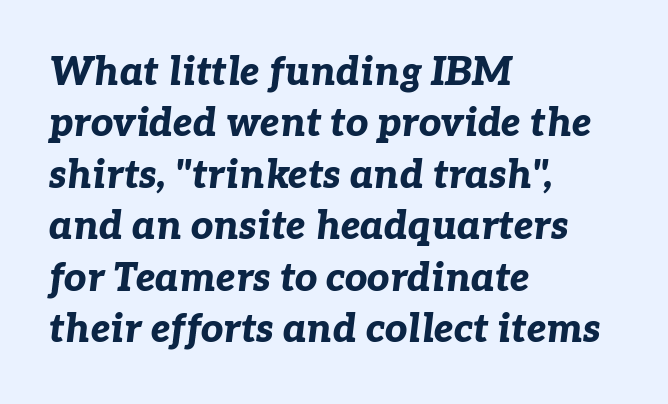
{"italic": "yes", "lean": "right", "slant_degrees": 7, "bold": "yes", "weight": "bold", "width": "normal", "stroke_contrast": "low", "x_height": "medium", "monospaced": "no", "underline": "no", "align": "left", "line_spacing": "normal", "line_spacing_ratio": 1.32, "letter_spacing": "normal", "letter_spacing_em": 0.0, "glyph_px": 39}
